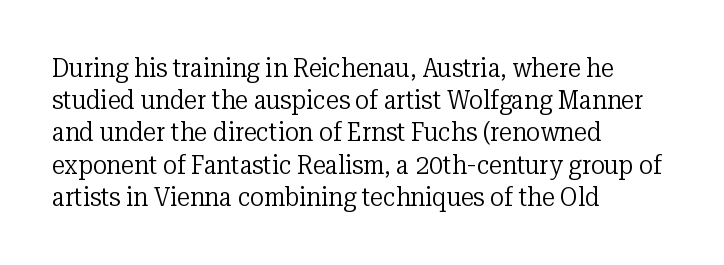
The image shows 26 px text type, upright; set left-aligned, line spacing 1.24x, normal letter spacing, not underlined.
